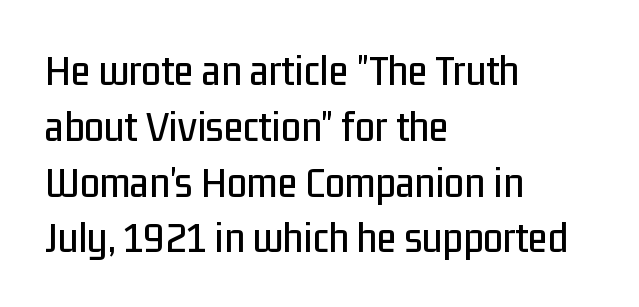
Q: Is the text italic (slanted)? A: No, it is upright.
Q: Is the typeface a serif or a sans-serif typeface? A: Sans-serif.
Q: Is the text underlined? A: No.
Q: How is the paragraph aligned? A: Left-aligned.
Q: Is the spacing between letters normal or unusually wide? A: Normal.
Q: Width (condensed, normal, or wide)? A: Condensed.
Q: Stroke contrast? A: Low.
Q: x-height? A: Medium.
Q: Monospaced? A: No.
